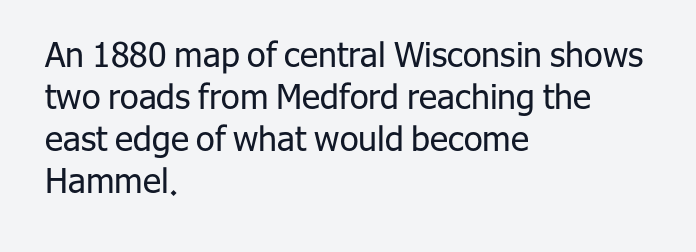
{"serif": "no", "italic": "no", "bold": "no", "weight": "regular", "width": "normal", "stroke_contrast": "low", "x_height": "medium", "monospaced": "no", "underline": "no", "align": "left", "line_spacing_ratio": 1.24, "letter_spacing": "normal", "letter_spacing_em": 0.0, "glyph_px": 34}
